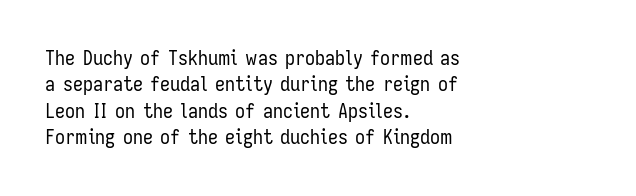
Characters remain perfectly vertical along every line. Rows of type keep a routine distance in the vertical direction. The face looks like a standard text weight, possibly lighter. Letter spacing: default. Each row of text sits above clean, open space.
